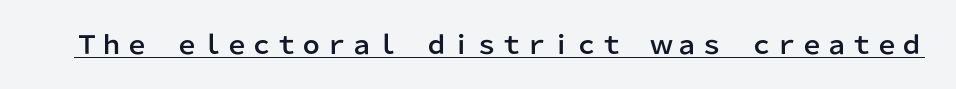
The image shows 25 px text type, upright; set normal letter spacing, underlined.
